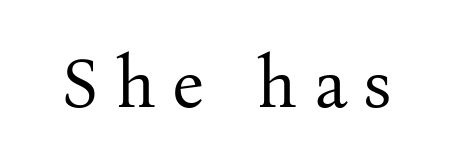
{"serif": "yes", "italic": "no", "bold": "no", "weight": "regular", "width": "normal", "stroke_contrast": "medium", "x_height": "medium", "monospaced": "no", "underline": "no", "letter_spacing": "wide", "letter_spacing_em": 0.24, "glyph_px": 69}
